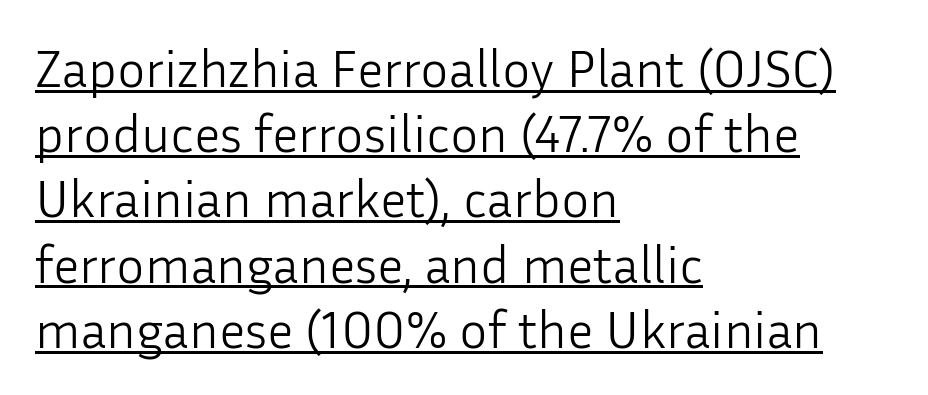
Tall strokes in this sample are plumb rather than angled. Standard letterfit; no display-style spreading of the glyphs. Is this a fixed-width face? No — the glyphs have proportional, varying widths. Each line starts at the same left margin while the right side varies. Serifs: no, the terminals of the letterforms are clean.
